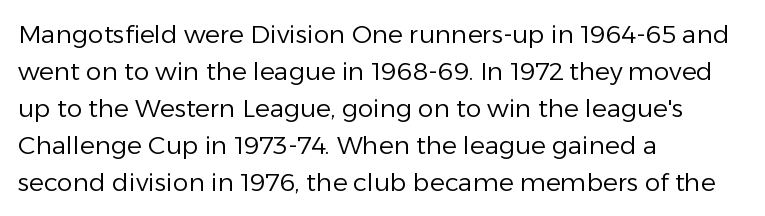
{"italic": "no", "bold": "no", "underline": "no", "align": "left", "line_spacing": "normal", "line_spacing_ratio": 1.48, "letter_spacing": "normal", "letter_spacing_em": 0.0, "glyph_px": 25}
